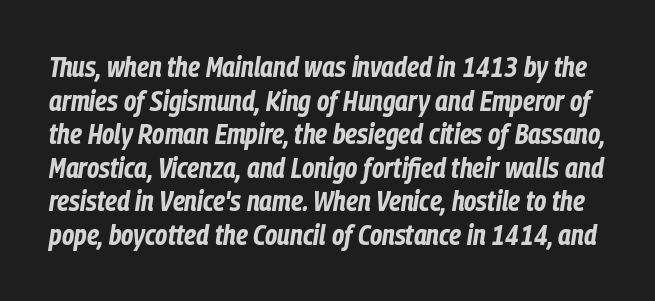
Beneath every word, the page is bare. When letters slant like this, we call the style italic. This sample has the flowing, uneven cadence of proportional lettering. The type is set solid horizontally, with unmodified tracking. The face used here has the dense, thick strokes of a bold.
